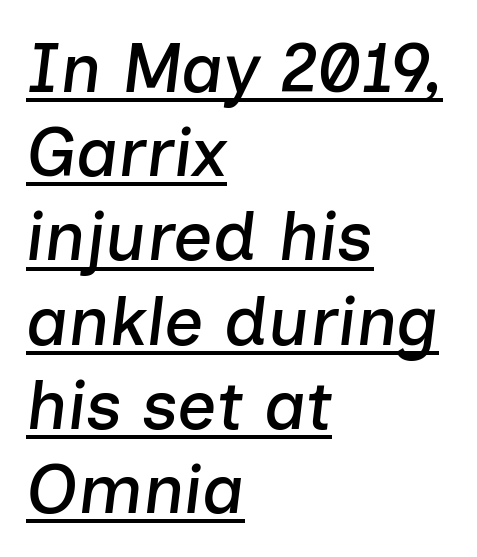
The image shows 69 px text type, italic (leaning right); set left-aligned, line spacing 1.22x, normal letter spacing, underlined; low stroke contrast and a medium x-height.
